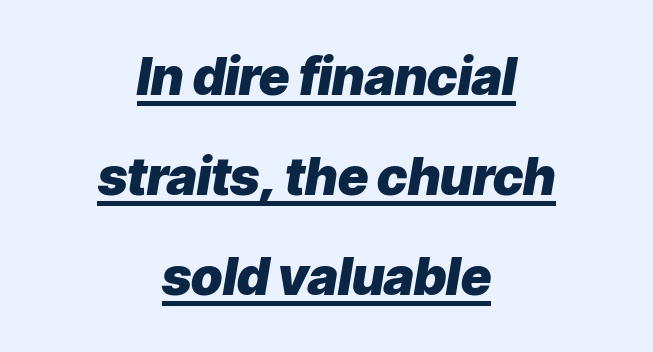
This sample is center-justified, so both line endings float freely. Do the characters align in a grid? No, the font is proportional. The face used here is rendered with its standard letterfit. The leading is generous, giving the passage an open texture. Italic: yes, the glyphs are oblique.
